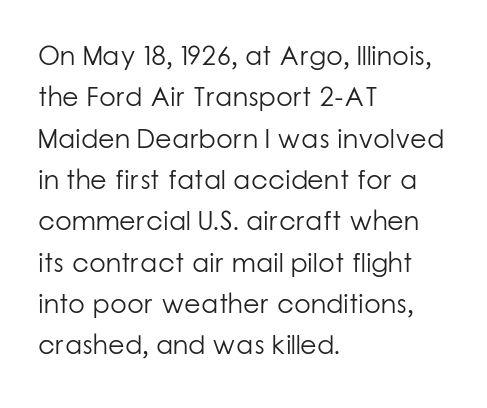
Q: Is the text bold? A: No.
Q: Is the text italic (slanted)? A: No, it is upright.
Q: Is the text underlined? A: No.
Q: How is the paragraph aligned? A: Left-aligned.
Q: Is the spacing between letters normal or unusually wide? A: Normal.
Q: Is the spacing between lines tight, normal or loose? A: Normal.
